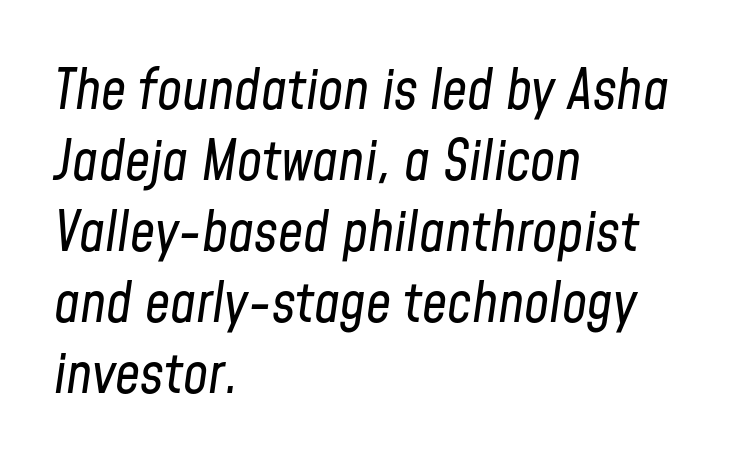
Q: Is the text bold? A: No.
Q: Is the text italic (slanted)? A: Yes, it leans right by about 8 degrees.
Q: Is the text underlined? A: No.
Q: How is the paragraph aligned? A: Left-aligned.
Q: Is the spacing between letters normal or unusually wide? A: Normal.
Q: Is the spacing between lines tight, normal or loose? A: Normal.
Q: Width (condensed, normal, or wide)? A: Condensed.
Q: Stroke contrast? A: Low.
Q: x-height? A: Medium.
Q: Monospaced? A: No.
